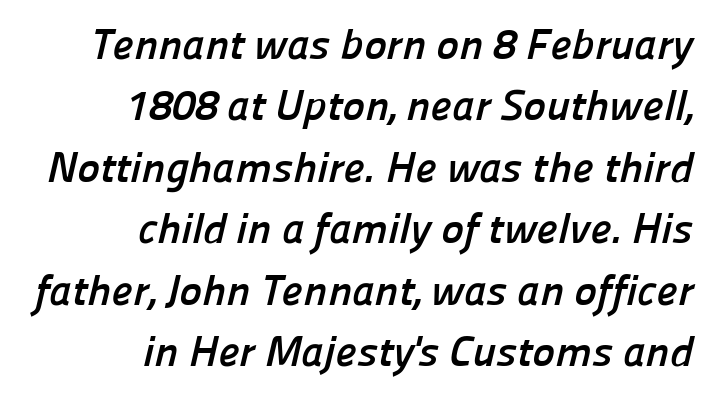
The image shows 43 px semibold sans-serif type; set right-aligned, normal line spacing (1.43x), normal letter spacing, not underlined; low stroke contrast and a medium x-height.
